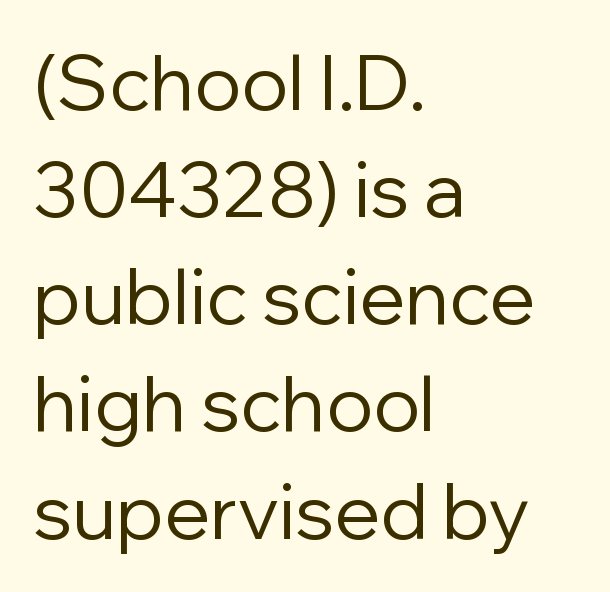
{"serif": "no", "italic": "no", "bold": "no", "weight": "regular", "width": "normal", "stroke_contrast": "low", "x_height": "medium", "monospaced": "no", "underline": "no", "align": "left", "line_spacing": "normal", "line_spacing_ratio": 1.41, "letter_spacing": "normal", "letter_spacing_em": 0.0, "glyph_px": 76}
